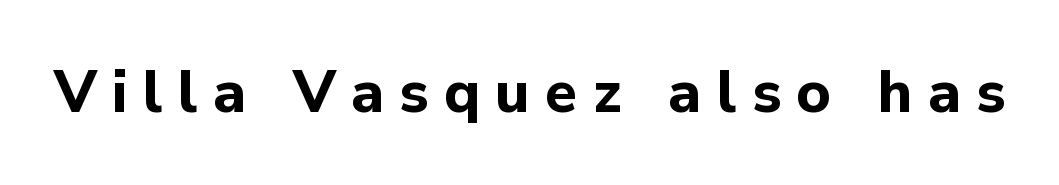
Students, this is bold: see how much ink each stroke carries. You could not count columns in this text — the font is proportionally spaced. The type is letterspaced generously, with wide tracking. This is sans-serif lettering, the kind often seen on screens and signage. Glance below the letters and you will spot only blank space. The axis of the letterforms is exactly vertical.
